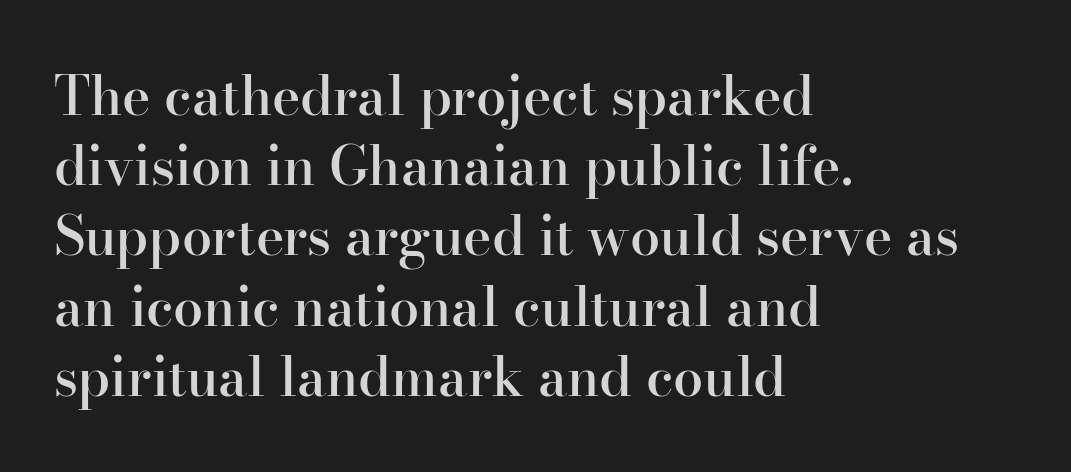
Q: Is the text bold? A: Semi-bold.
Q: Is the text italic (slanted)? A: No, it is upright.
Q: Is the typeface a serif or a sans-serif typeface? A: Serif.
Q: Is the text underlined? A: No.
Q: How is the paragraph aligned? A: Left-aligned.
Q: Is the spacing between letters normal or unusually wide? A: Normal.
Q: Is the spacing between lines tight, normal or loose? A: Normal.
Q: Width (condensed, normal, or wide)? A: Normal.
Q: Stroke contrast? A: High.
Q: x-height? A: Small.
Q: Monospaced? A: No.
